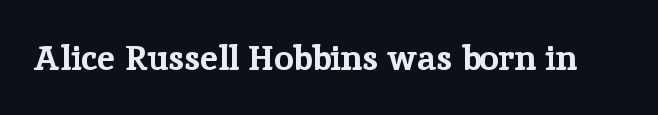
The image shows 35 px bold serif type, upright; set normal letter spacing, not underlined; low stroke contrast and a medium x-height.
